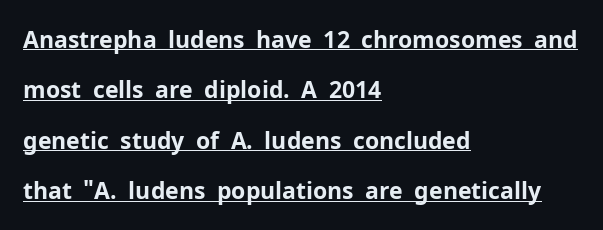
Q: Is the text bold? A: Yes.
Q: Is the text italic (slanted)? A: No, it is upright.
Q: Is the text underlined? A: Yes.
Q: How is the paragraph aligned? A: Left-aligned.
Q: Is the spacing between letters normal or unusually wide? A: Normal.
Q: Is the spacing between lines tight, normal or loose? A: Loose.
